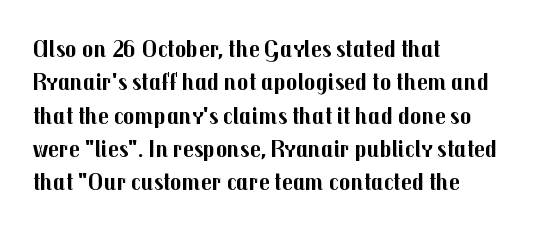
You can tell it's not italic because the verticals are truly vertical. Descender tails drop into unmarked territory. Baseline-to-baseline distance is the conventional proportion of letter height. Nobody touched the tracking dial on this one. Thick stems and heavy bowls — unmistakably bold. One-word summary of the alignment: left.
